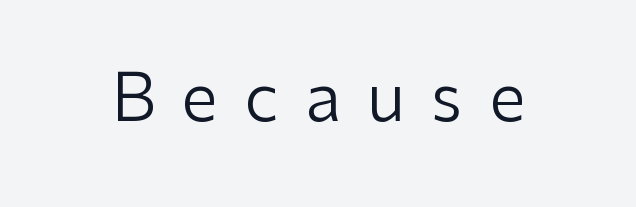
{"serif": "no", "italic": "no", "bold": "no", "weight": "regular", "width": "normal", "stroke_contrast": "low", "x_height": "medium", "monospaced": "no", "underline": "no", "letter_spacing": "wide", "letter_spacing_em": 0.4, "glyph_px": 66}
